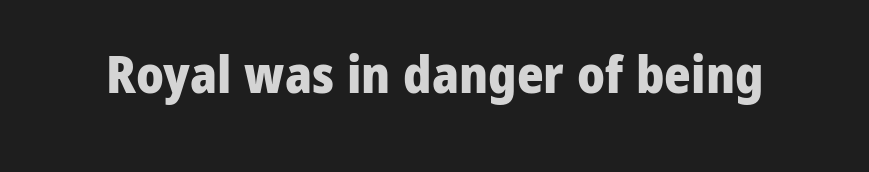
Style check: upright. Note the varied advance widths — an 'i' is clearly narrower than an 'm'. In terms of letterspacing, this is plain default setting. Has an underline been added? It has not. Is the type bold? Yes — the strokes are clearly thick and heavy. Nope, no serifs anywhere on these letters.
